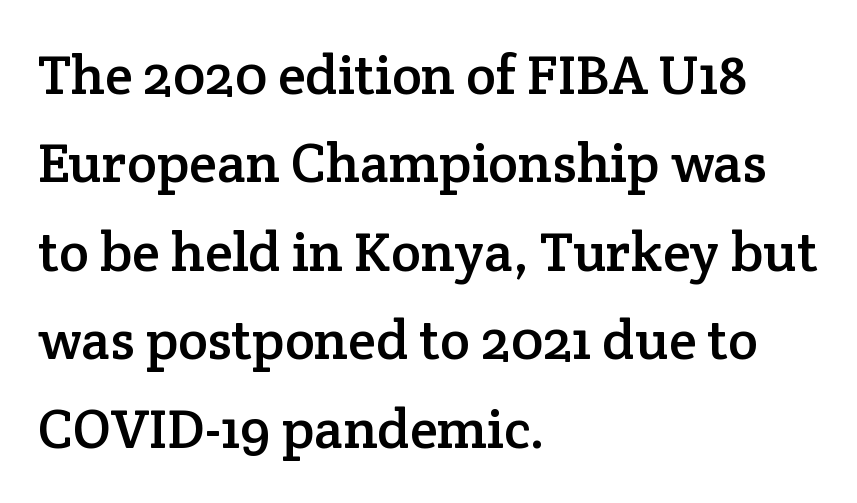
The image shows 56 px serif type, upright; set left-aligned, normal line spacing (1.58x), normal letter spacing, not underlined; low stroke contrast and a medium x-height.
